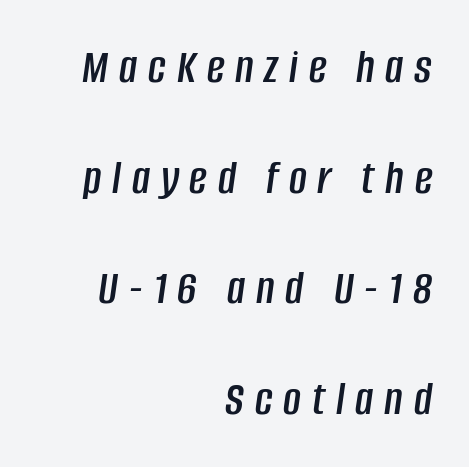
Q: Is the text italic (slanted)? A: Yes, it leans right by about 8 degrees.
Q: Is the text underlined? A: No.
Q: How is the paragraph aligned? A: Right-aligned.
Q: Is the spacing between letters normal or unusually wide? A: Unusually wide.
Q: Is the spacing between lines tight, normal or loose? A: Loose.
Q: Width (condensed, normal, or wide)? A: Condensed.
Q: Stroke contrast? A: Low.
Q: x-height? A: Large.
Q: Monospaced? A: No.
